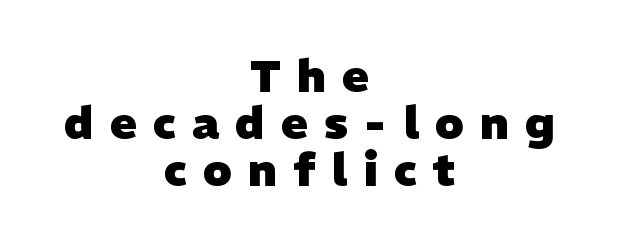
The image shows 45 px heavy sans-serif type; set centered, tight line spacing (1.05x), unusually wide letter spacing (+0.36 em), not underlined; low stroke contrast and a medium x-height.
